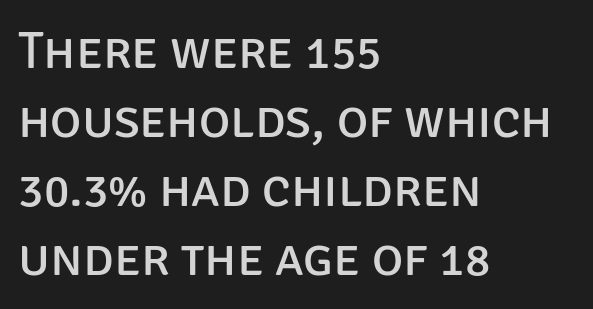
{"serif": "no", "italic": "no", "bold": "no", "weight": "regular", "width": "normal", "stroke_contrast": "low", "x_height": "large", "monospaced": "no", "underline": "no", "align": "left", "line_spacing": "normal", "line_spacing_ratio": 1.3, "letter_spacing": "normal", "letter_spacing_em": 0.0, "glyph_px": 53}
